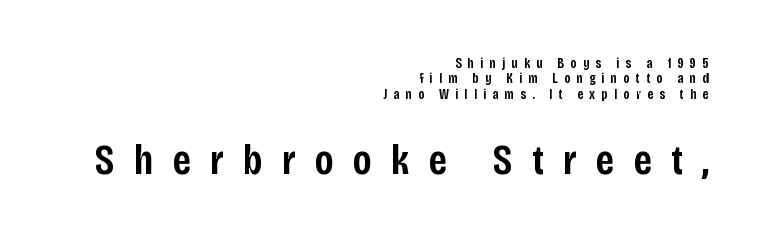
The image shows 43 px semibold, condensed sans-serif type, upright; set right-aligned, tight line spacing (1.09x), unusually wide letter spacing (+0.44 em), not underlined; the second (bottom) block is 3.07x larger; low stroke contrast and a large x-height.
